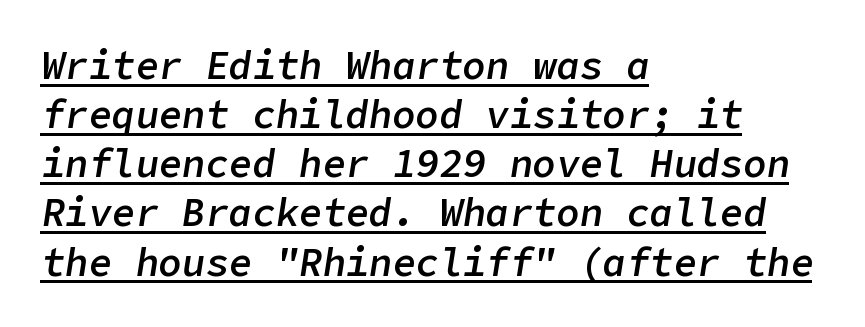
Glyph-to-glyph distance matches everyday printed text. Notice how descenders clear the ascenders below comfortably — that's standard leading. The typography opts for an oblique posture over an upright one. The setting favours the left margin, as ordinary paragraphs usually do. What decoration does the sample have? An underline.
